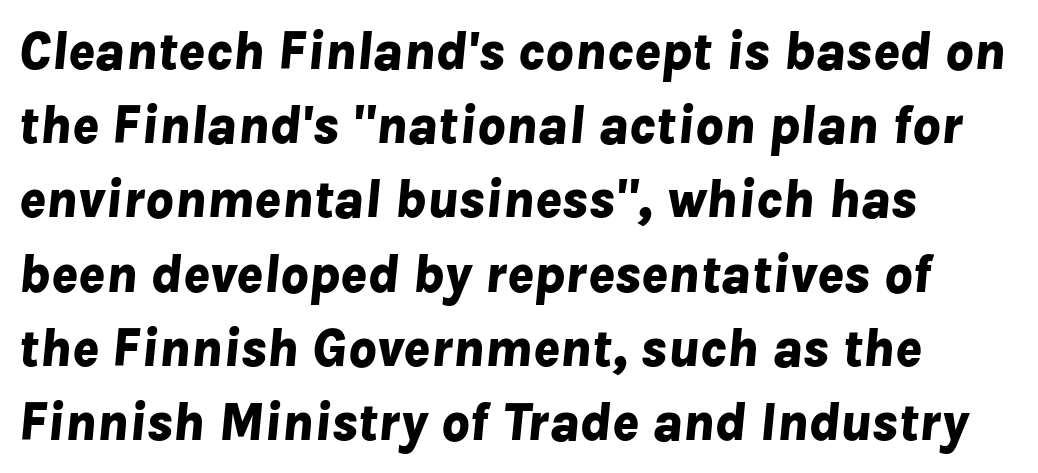
Q: Is the text bold? A: Yes.
Q: Is the text italic (slanted)? A: Yes, it leans right by about 8 degrees.
Q: Is the text underlined? A: No.
Q: How is the paragraph aligned? A: Left-aligned.
Q: Is the spacing between letters normal or unusually wide? A: Normal.
Q: Is the spacing between lines tight, normal or loose? A: Normal.
Q: Width (condensed, normal, or wide)? A: Normal.
Q: Stroke contrast? A: Low.
Q: x-height? A: Medium.
Q: Monospaced? A: No.
